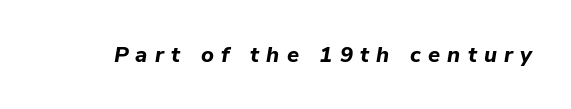
{"italic": "yes", "lean": "right", "slant_degrees": 9, "bold": "yes", "underline": "no", "letter_spacing": "wide", "letter_spacing_em": 0.33, "glyph_px": 22}
